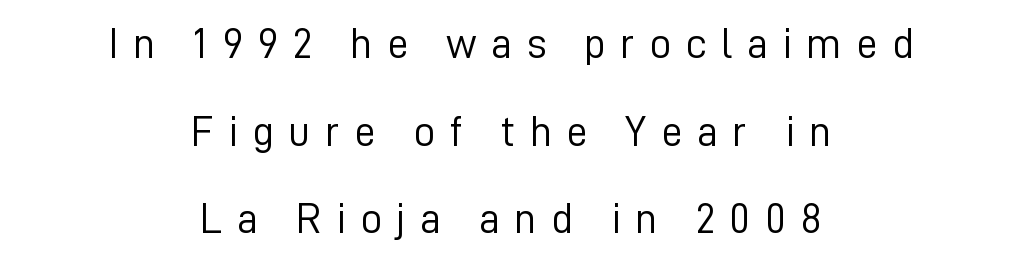
Q: Is the text bold? A: No.
Q: Is the text italic (slanted)? A: No, it is upright.
Q: Is the typeface a serif or a sans-serif typeface? A: Sans-serif.
Q: Is the text underlined? A: No.
Q: How is the paragraph aligned? A: Centered.
Q: Is the spacing between letters normal or unusually wide? A: Unusually wide.
Q: Is the spacing between lines tight, normal or loose? A: Loose.
Q: Width (condensed, normal, or wide)? A: Normal.
Q: Stroke contrast? A: Low.
Q: x-height? A: Medium.
Q: Monospaced? A: No.
